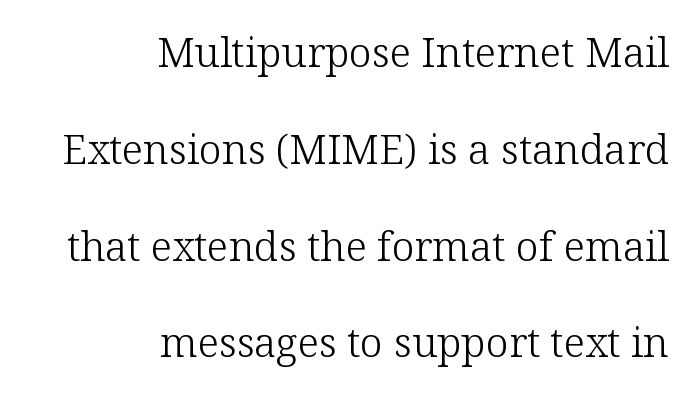
Q: Is the text bold? A: No.
Q: Is the text italic (slanted)? A: No, it is upright.
Q: Is the typeface a serif or a sans-serif typeface? A: Serif.
Q: Is the text underlined? A: No.
Q: How is the paragraph aligned? A: Right-aligned.
Q: Is the spacing between letters normal or unusually wide? A: Normal.
Q: Is the spacing between lines tight, normal or loose? A: Loose.
Q: Width (condensed, normal, or wide)? A: Normal.
Q: Stroke contrast? A: Low.
Q: x-height? A: Medium.
Q: Monospaced? A: No.
